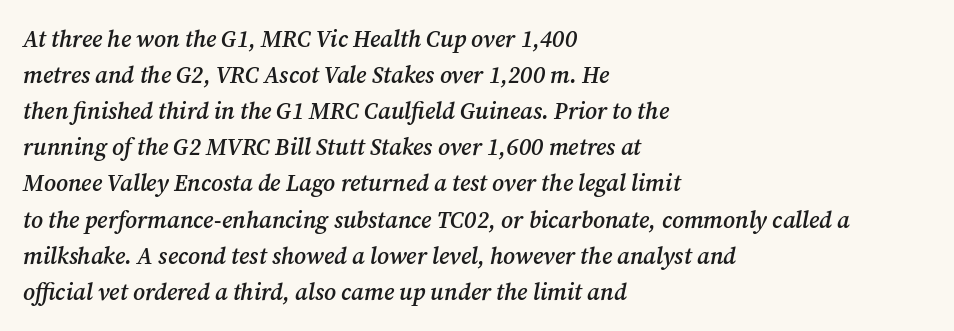
{"italic": "yes", "lean": "right", "slant_degrees": 12, "bold": "semi", "underline": "no", "align": "left", "line_spacing": "normal", "line_spacing_ratio": 1.57, "letter_spacing": "normal", "letter_spacing_em": 0.0, "glyph_px": 23}
